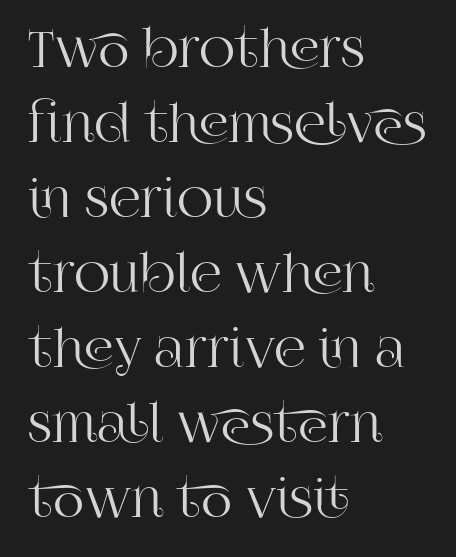
{"serif": "yes", "italic": "no", "width": "normal", "stroke_contrast": "high", "x_height": "large", "monospaced": "no", "underline": "no", "align": "left", "line_spacing": "normal", "line_spacing_ratio": 1.5, "letter_spacing": "normal", "letter_spacing_em": 0.0, "glyph_px": 50}
